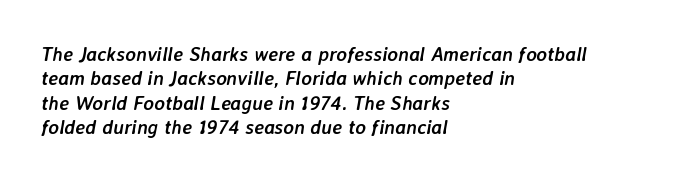
{"italic": "yes", "lean": "right", "slant_degrees": 7, "bold": "yes", "underline": "no", "align": "left", "line_spacing_ratio": 1.22, "letter_spacing": "normal", "letter_spacing_em": 0.0, "glyph_px": 20}
